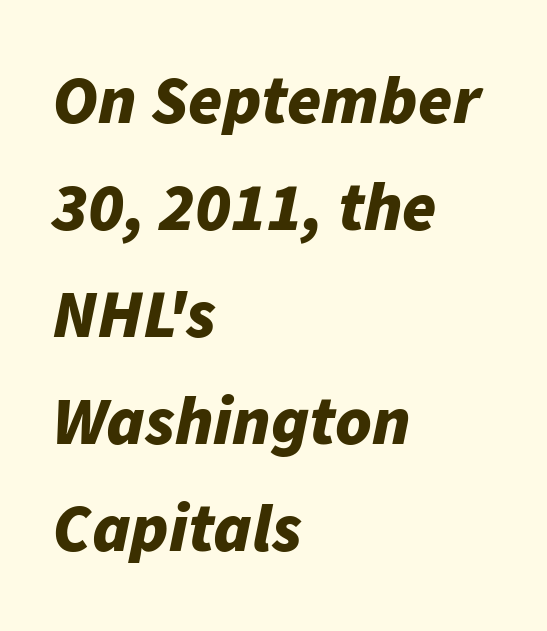
Letter spacing: default. It's the slanting kind of type. Visually the block forms a straight wall on the left and a jagged coastline on the right. You could not count columns in this text — the font is proportionally spaced.
